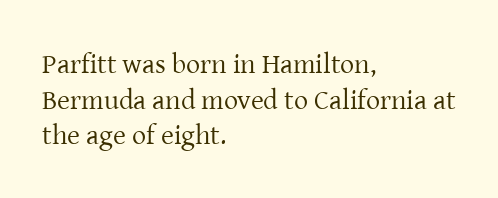
The passage shown is not underscored anywhere. Students, note that the glyphs here touch the page at normal intervals. Evenly set lines give the paragraph a standard silhouette. Serifs: yes, visible at the terminals of the letterforms. This is not heavy type; no bold has been used.
